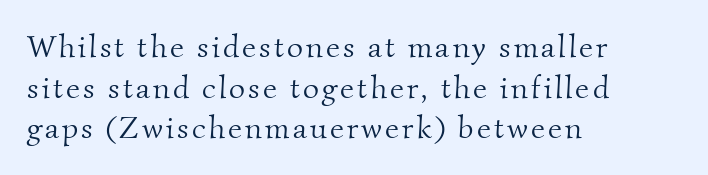
Q: Is the text bold? A: No.
Q: Is the typeface a serif or a sans-serif typeface? A: Serif.
Q: Is the text underlined? A: No.
Q: How is the paragraph aligned? A: Left-aligned.
Q: Is the spacing between lines tight, normal or loose? A: Normal.
Q: Width (condensed, normal, or wide)? A: Normal.
Q: Stroke contrast? A: Medium.
Q: x-height? A: Small.
Q: Monospaced? A: No.
